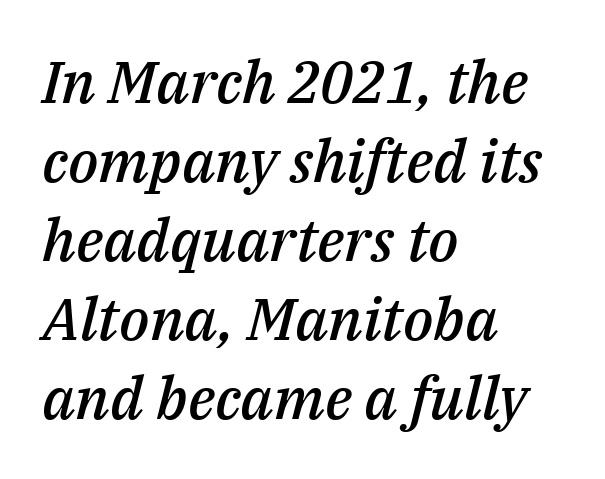
Q: Is the text bold? A: Semi-bold.
Q: Is the text italic (slanted)? A: Yes, it leans right by about 14 degrees.
Q: Is the text underlined? A: No.
Q: How is the paragraph aligned? A: Left-aligned.
Q: Is the spacing between letters normal or unusually wide? A: Normal.
Q: Is the spacing between lines tight, normal or loose? A: Normal.
Q: Width (condensed, normal, or wide)? A: Normal.
Q: Stroke contrast? A: Medium.
Q: x-height? A: Medium.
Q: Monospaced? A: No.
